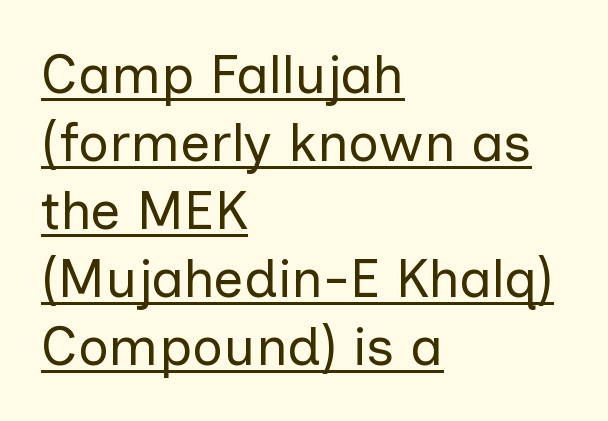
The image shows 54 px regular-weight sans-serif type, upright; set left-aligned, normal line spacing (1.26x), normal letter spacing, underlined; low stroke contrast and a medium x-height.
